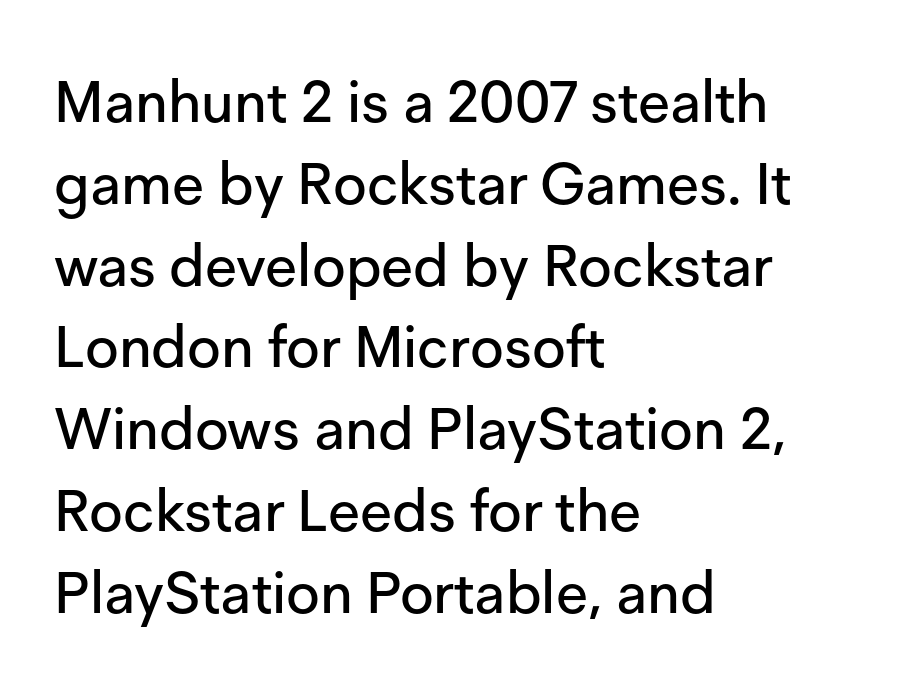
{"serif": "no", "italic": "no", "width": "normal", "stroke_contrast": "low", "x_height": "medium", "monospaced": "no", "underline": "no", "align": "left", "line_spacing": "normal", "line_spacing_ratio": 1.41, "letter_spacing": "normal", "letter_spacing_em": 0.0, "glyph_px": 58}
